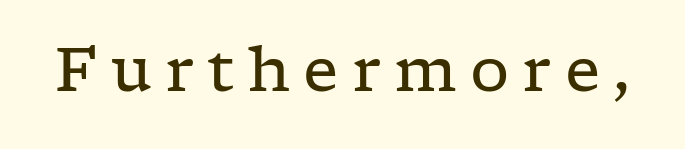
In terms of letterform style, serifs are clearly present. The weight tops out at a normal text grade. Here the glyphs are tracked loosely, breaking word shapes into spaced letters. Here the designer chose a conventional face with non-uniform glyph widths.
